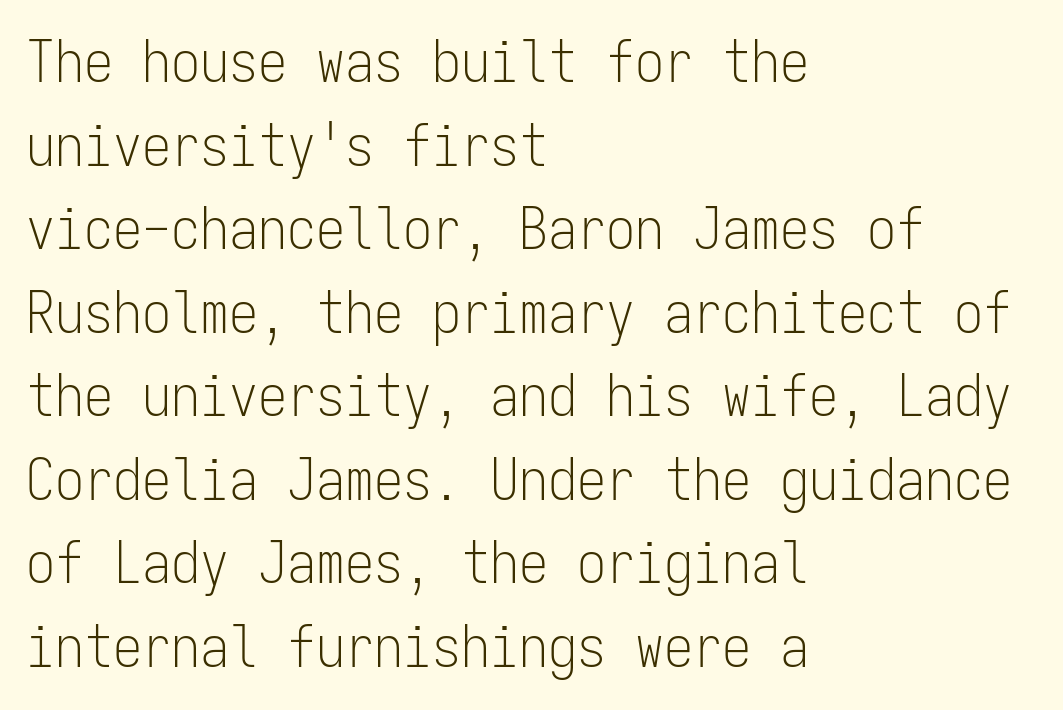
A light-to-regular cut is what we see here. A typesetter would call this monospace, since all characters share one set width. The rendering shows plain stroke endings on the letterforms — a sans-serif design. Underline: absent. This is the regular roman posture of the typeface. Vertically, the passage feels balanced, rows spaced as you'd expect.
